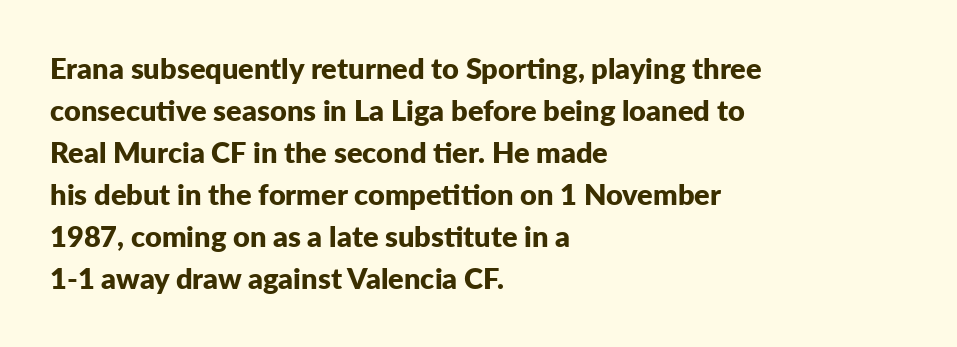
{"serif": "no", "italic": "no", "bold": "yes", "weight": "bold", "width": "normal", "stroke_contrast": "low", "x_height": "medium", "monospaced": "no", "underline": "no", "align": "left", "line_spacing": "normal", "line_spacing_ratio": 1.45, "letter_spacing": "normal", "letter_spacing_em": 0.0, "glyph_px": 29}
